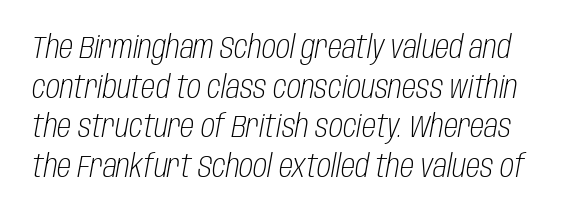
{"italic": "yes", "lean": "right", "slant_degrees": 10, "bold": "no", "weight": "light", "width": "condensed", "stroke_contrast": "low", "x_height": "large", "monospaced": "no", "underline": "no", "line_spacing_ratio": 1.24, "letter_spacing": "normal", "letter_spacing_em": 0.0, "glyph_px": 32}
